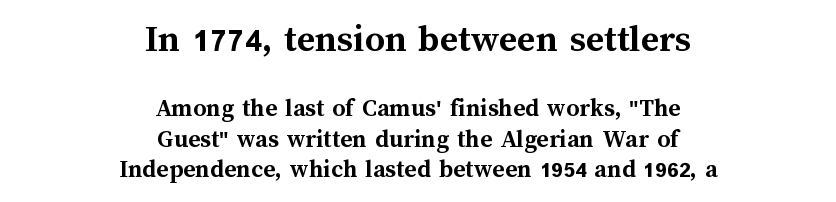
A centered setting, common on invitations and titles, is used for this passage. The letters stand straight up with perfectly vertical stems. I'd describe the lettering as bold — thick and assertive. Check under the words: just untouched page. Type size steps down from the first block to the second. A typesetter would call this proportional, since set widths differ per character.
